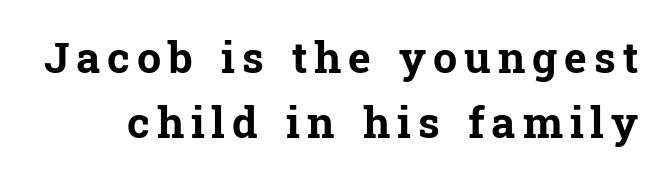
The image shows 43 px bold serif type, upright; set normal line spacing (1.52x), not underlined; low stroke contrast and a medium x-height.
